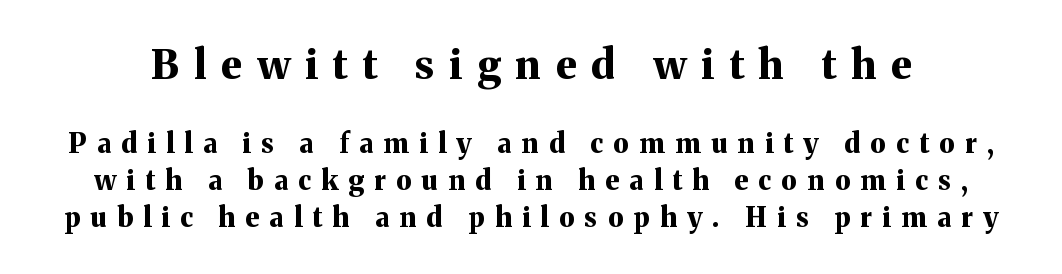
Two sizes are in play, and the larger belongs to the first block. Inter-character spacing is expanded well beyond the font's built-in metrics. This is heavy type, rendered in bold. The lettering holds an erect, upright posture throughout.
